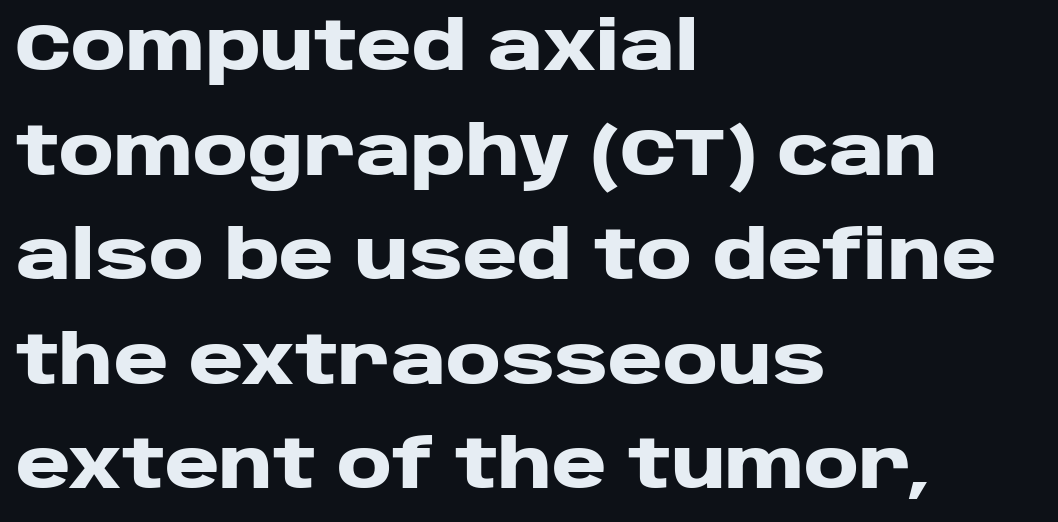
{"serif": "no", "italic": "no", "bold": "yes", "weight": "heavy", "width": "wide", "stroke_contrast": "low", "x_height": "large", "monospaced": "no", "underline": "no", "align": "left", "line_spacing": "normal", "line_spacing_ratio": 1.56, "letter_spacing": "normal", "letter_spacing_em": 0.0, "glyph_px": 67}
